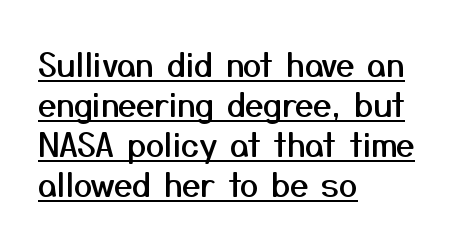
The image shows 33 px sans-serif type, upright; set left-aligned, line spacing 1.21x, normal letter spacing, underlined; medium stroke contrast and a medium x-height.
